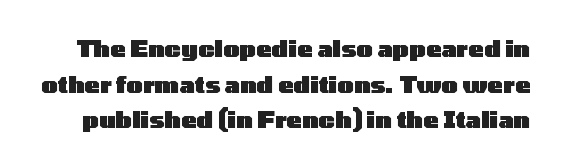
Q: Is the text bold? A: Yes.
Q: Is the text italic (slanted)? A: No, it is upright.
Q: Is the text underlined? A: No.
Q: Is the spacing between letters normal or unusually wide? A: Normal.
Q: Is the spacing between lines tight, normal or loose? A: Normal.
